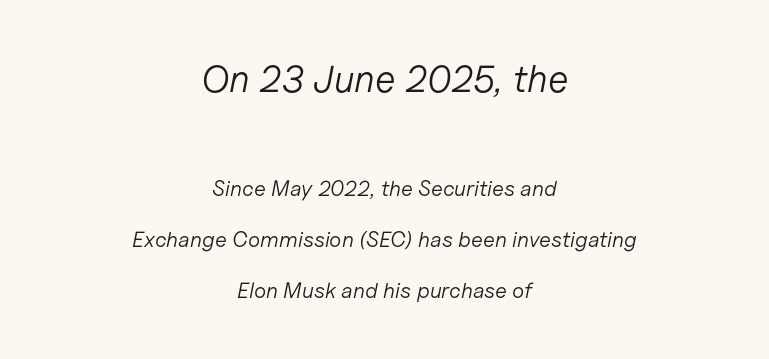
The image shows 38 px light type, italic (leaning right); set centered, loose line spacing (2.32x), normal letter spacing, not underlined; the first (top) block is 1.73x larger; low stroke contrast and a medium x-height.
